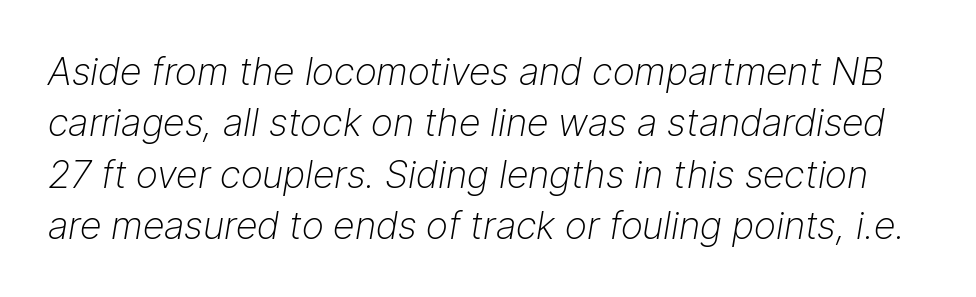
Is the type heavy? It reads as light-to-regular instead. How would I describe the line gaps? Plain and ordinary. Is this a fixed-width face? No — the glyphs have proportional, varying widths. Lines of text with bare space underneath. Does extra space separate the letters? No, they use regular spacing.
